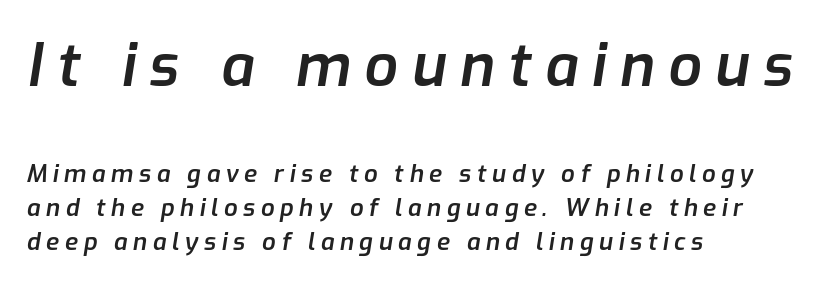
The rendering uses natural spacing where letterforms have individual widths. The passage shown begins with its larger block and ends with its smaller one. Line spacing here is normal. Short and long lines alike share a common starting point at left. Quick note: underline off.
